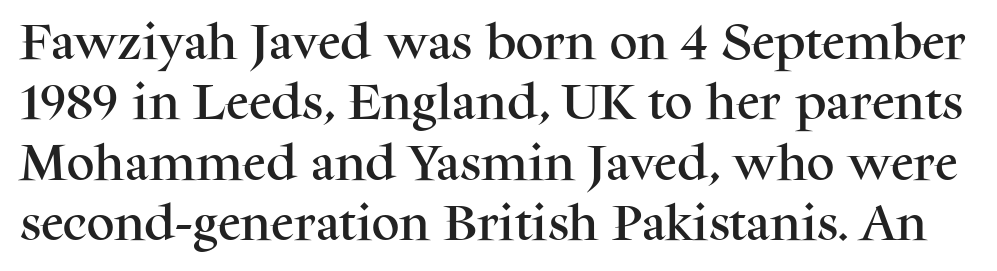
The image shows 39 px serif type, upright; set normal line spacing (1.55x), normal letter spacing, not underlined; medium stroke contrast and a medium x-height.
